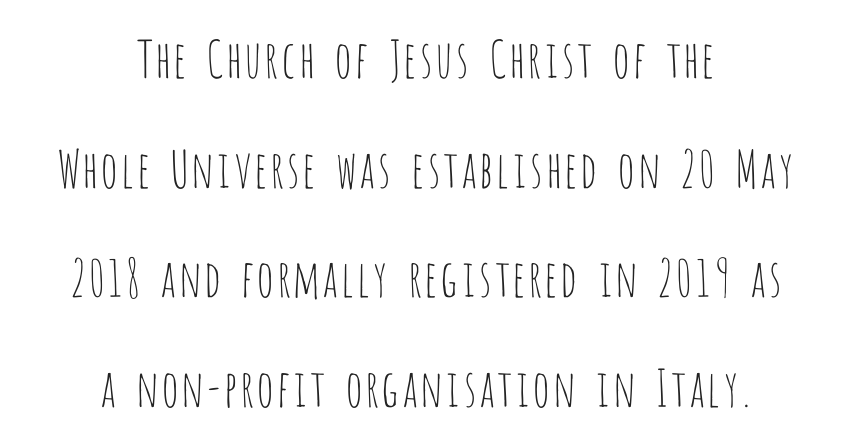
Q: Is the text bold? A: No.
Q: Is the text italic (slanted)? A: No, it is upright.
Q: Is the typeface a serif or a sans-serif typeface? A: Sans-serif.
Q: Is the text underlined? A: No.
Q: How is the paragraph aligned? A: Centered.
Q: Is the spacing between letters normal or unusually wide? A: Normal.
Q: Is the spacing between lines tight, normal or loose? A: Loose.
Q: Width (condensed, normal, or wide)? A: Condensed.
Q: Stroke contrast? A: Low.
Q: x-height? A: Large.
Q: Monospaced? A: No.
